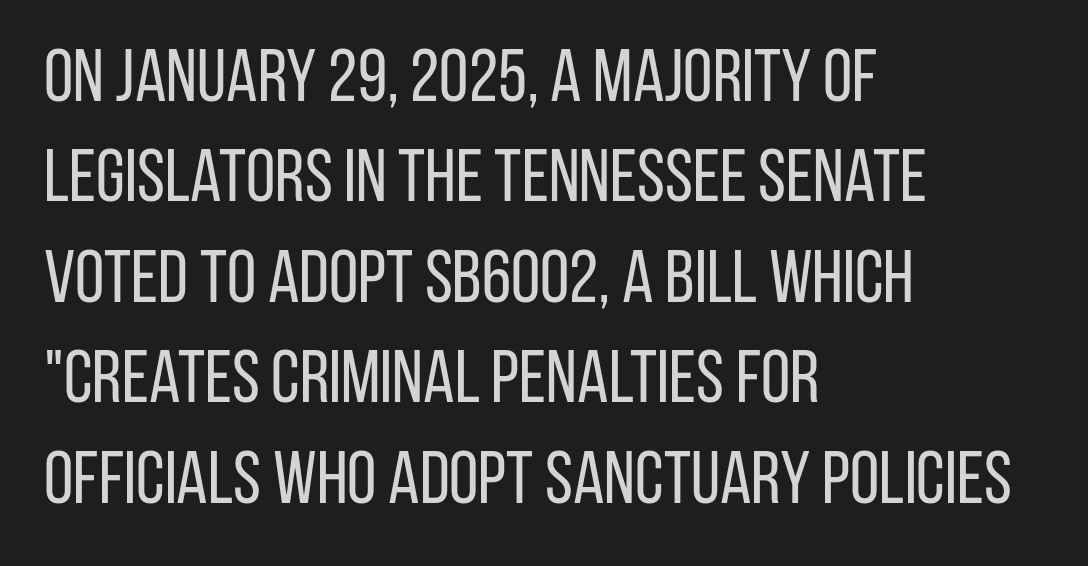
Q: Is the text bold? A: No.
Q: Is the text italic (slanted)? A: No, it is upright.
Q: Is the typeface a serif or a sans-serif typeface? A: Sans-serif.
Q: Is the text underlined? A: No.
Q: How is the paragraph aligned? A: Left-aligned.
Q: Is the spacing between letters normal or unusually wide? A: Normal.
Q: Is the spacing between lines tight, normal or loose? A: Normal.
Q: Width (condensed, normal, or wide)? A: Condensed.
Q: Stroke contrast? A: Low.
Q: x-height? A: Large.
Q: Monospaced? A: No.
